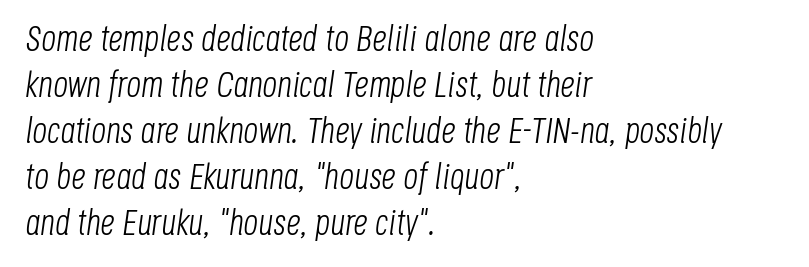
{"italic": "yes", "lean": "right", "slant_degrees": 8, "bold": "no", "weight": "light", "width": "condensed", "stroke_contrast": "low", "x_height": "large", "monospaced": "no", "underline": "no", "align": "left", "line_spacing": "normal", "line_spacing_ratio": 1.28, "letter_spacing": "normal", "letter_spacing_em": 0.0, "glyph_px": 36}
